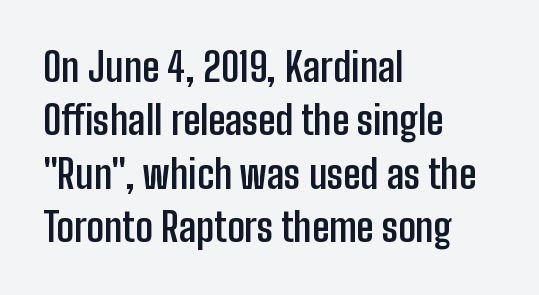
The image shows 39 px semibold, condensed sans-serif type, upright; set left-aligned, normal line spacing (1.37x), normal letter spacing, not underlined; low stroke contrast and a medium x-height.
